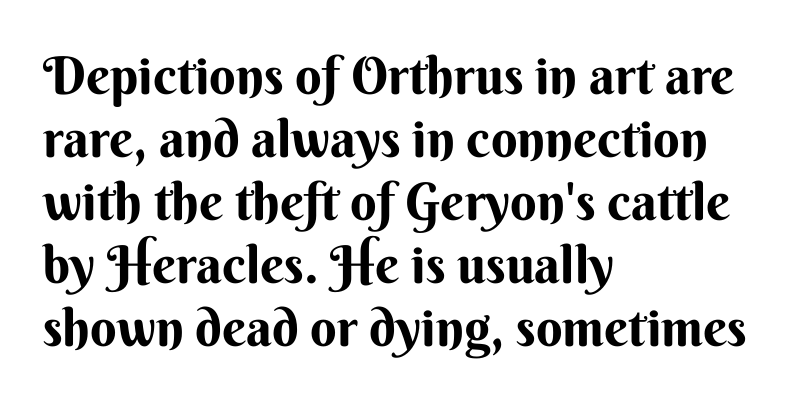
The image shows 52 px bold sans-serif type, upright; set left-aligned, line spacing 1.21x, normal letter spacing, not underlined; medium stroke contrast and a small x-height.
